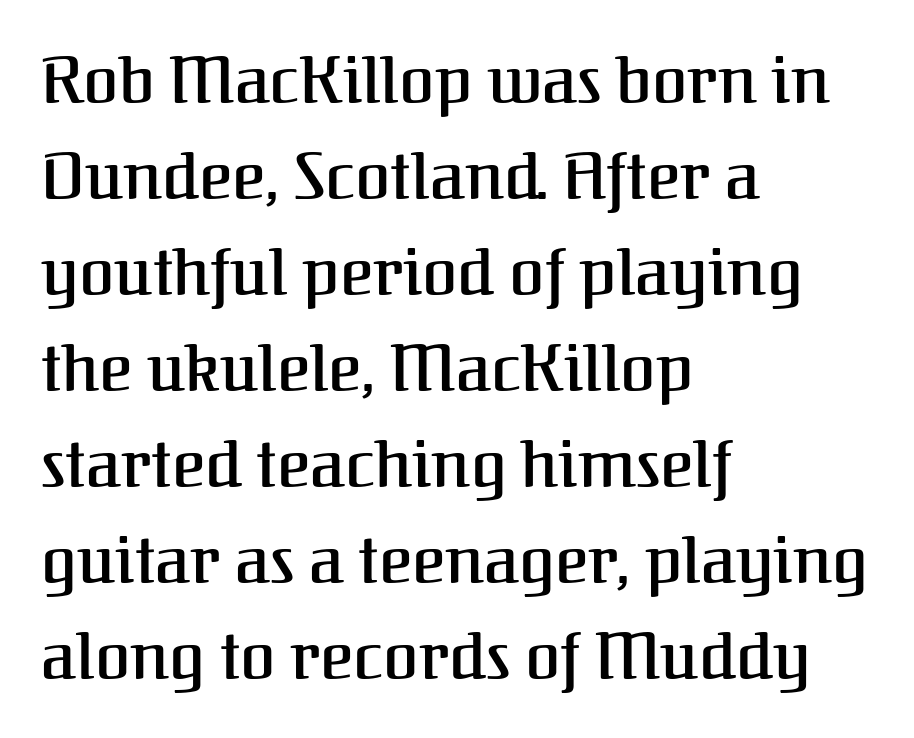
{"serif": "yes", "italic": "no", "width": "normal", "stroke_contrast": "medium", "x_height": "medium", "monospaced": "no", "underline": "no", "align": "left", "line_spacing": "normal", "line_spacing_ratio": 1.5, "letter_spacing": "normal", "letter_spacing_em": 0.0, "glyph_px": 64}
